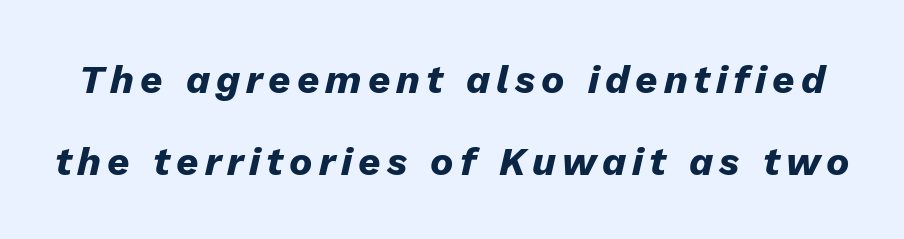
{"italic": "yes", "lean": "right", "slant_degrees": 13, "bold": "yes", "weight": "heavy", "width": "normal", "stroke_contrast": "low", "x_height": "medium", "monospaced": "no", "underline": "no", "line_spacing": "loose", "line_spacing_ratio": 2.11, "glyph_px": 39}
